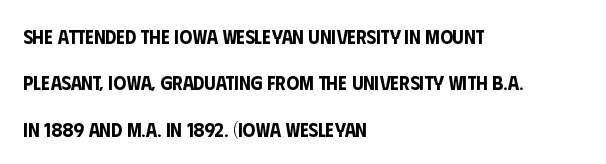
Rows of type keep a wide berth in the vertical direction. Notice how the stems are strictly vertical — no italics here. Unmarked baselines from the first word to the last. These lines are set flush left with a ragged right edge.
